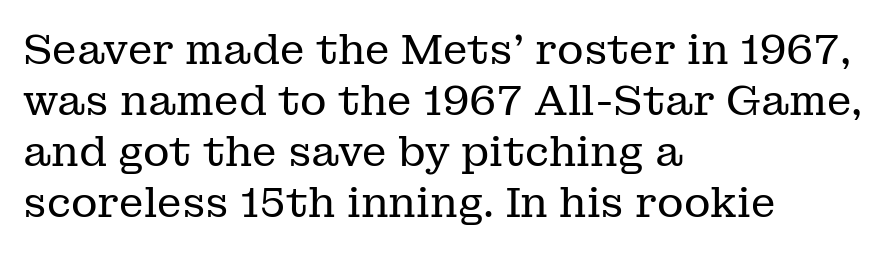
{"serif": "yes", "italic": "no", "bold": "no", "weight": "regular", "width": "normal", "stroke_contrast": "low", "x_height": "medium", "monospaced": "no", "underline": "no", "align": "left", "line_spacing_ratio": 1.24, "letter_spacing": "normal", "letter_spacing_em": 0.0, "glyph_px": 41}
